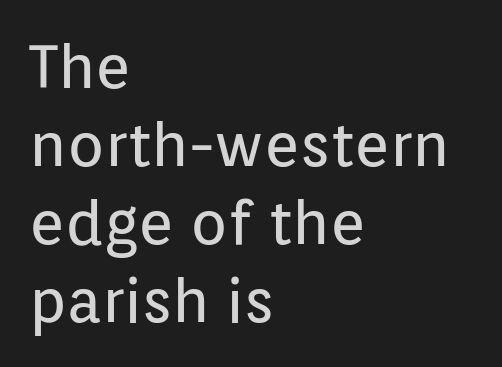
Line starts are locked; line ends wander. The letters look calm and open, with moderate or lighter stems. This sample has the flowing, uneven cadence of proportional lettering. The space directly below the letters is spotless. Unlike italic type, these characters show no tilt at all.
